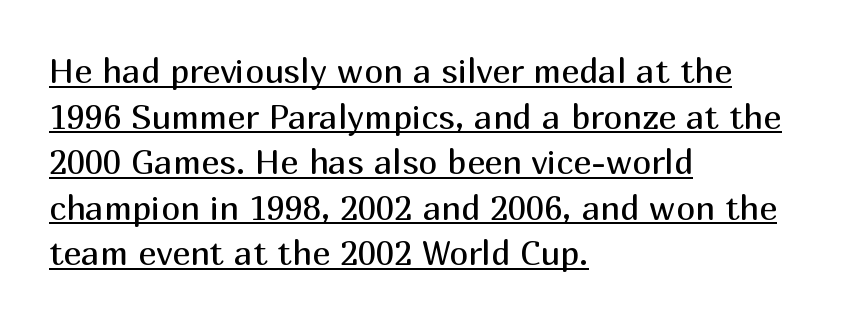
The image shows 34 px regular-weight sans-serif type, upright; set left-aligned, normal line spacing (1.34x), normal letter spacing, underlined; medium stroke contrast and a medium x-height.
